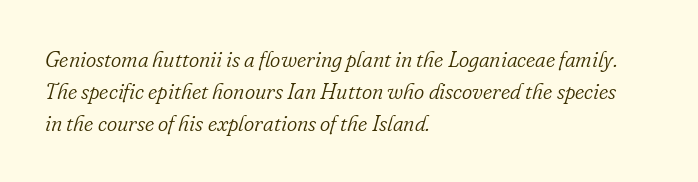
What stands out about the letter spacing? Nothing — it is the standard amount. The strokes carry an ordinary text weight at most. The rows are spaced the way most documents space them. The rendering applies a slant to the glyphs. Horizontally, the lines are justified to the leading edge only. A clean baseline with only descenders dipping below it.
